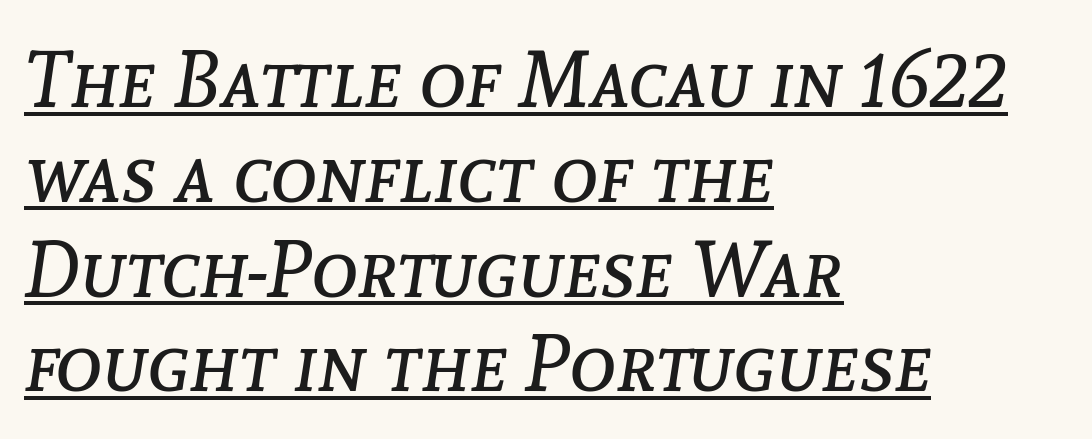
The image shows 79 px regular-weight type, italic (leaning right); set left-aligned, line spacing 1.2x, normal letter spacing, underlined; low stroke contrast and a medium x-height.
